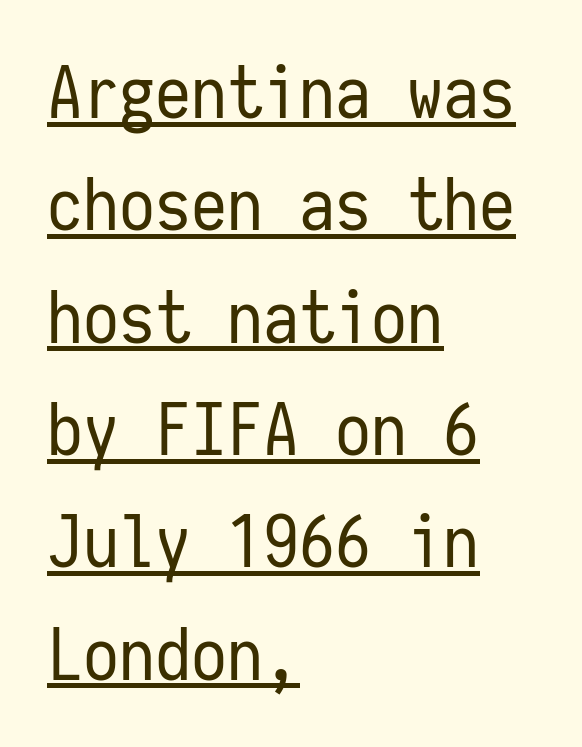
Students, observe: this is what conventionally led text looks like. Summary of weight: not heavy and not bold. These lines stack with their left ends in a neat column. Spacing verdict: monospaced, one width for all characters. Stroke terminals: plain, sans-serif. Nope, not italic — everything's standing straight.
